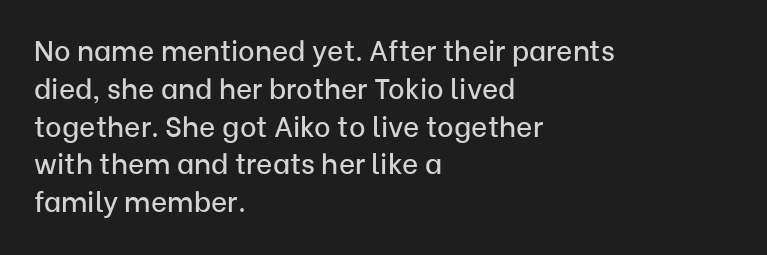
Posture: vertical. Standard letterfit; no display-style spreading of the glyphs. The zone under the glyphs is completely vacant. Each letter keeps its own natural width here, so spacing adapts to shape.
